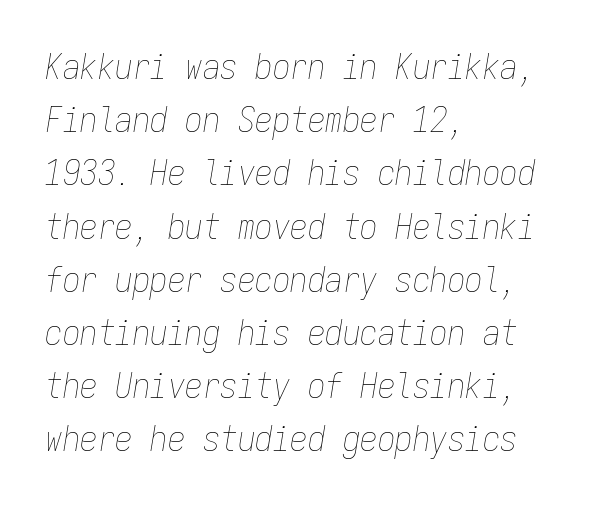
{"italic": "yes", "lean": "right", "slant_degrees": 9, "bold": "no", "weight": "thin", "width": "condensed", "stroke_contrast": "low", "x_height": "medium", "monospaced": "yes", "underline": "no", "align": "left", "line_spacing": "normal", "line_spacing_ratio": 1.52, "letter_spacing": "normal", "letter_spacing_em": 0.0, "glyph_px": 35}
